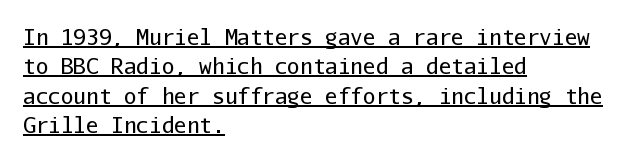
{"italic": "no", "bold": "no", "underline": "yes", "align": "left", "line_spacing": "normal", "line_spacing_ratio": 1.4, "letter_spacing": "normal", "letter_spacing_em": 0.0, "glyph_px": 21}
